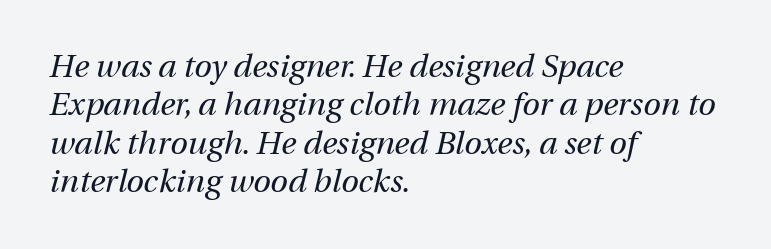
Each stroke keeps to a modest, everyday thickness or less. Line starts are locked; line ends wander. Does extra space separate the letters? No, they use regular spacing. Italic: yes, the glyphs are oblique.
